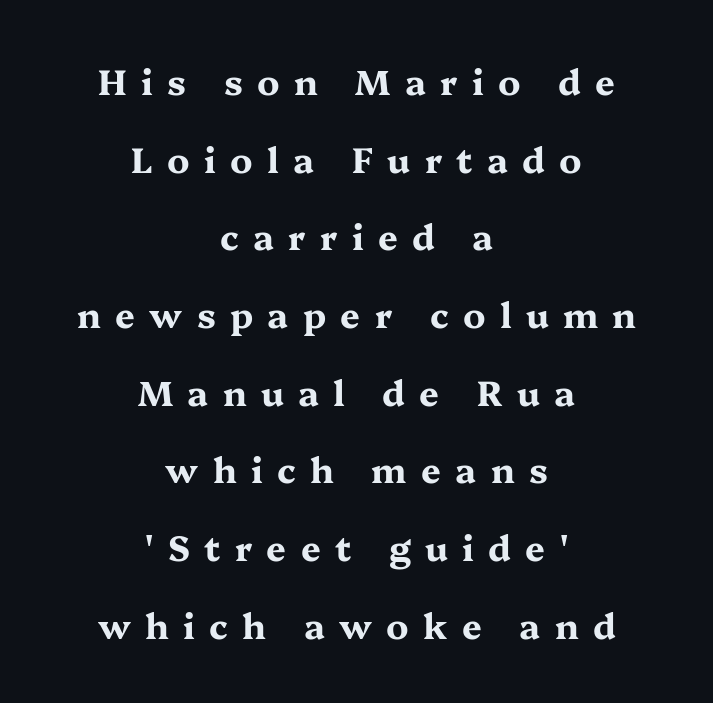
The image shows 35 px bold, wide serif type, upright; set centered, loose line spacing (2.22x), unusually wide letter spacing (+0.41 em), not underlined; medium stroke contrast and a medium x-height.
